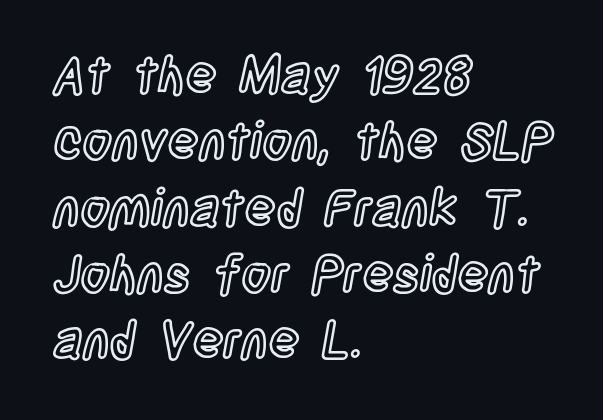
Q: Is the text italic (slanted)? A: Yes.
Q: Is the text underlined? A: No.
Q: How is the paragraph aligned? A: Left-aligned.
Q: Is the spacing between letters normal or unusually wide? A: Normal.
Q: Is the spacing between lines tight, normal or loose? A: Normal.
Q: Width (condensed, normal, or wide)? A: Condensed.
Q: x-height? A: Large.
Q: Monospaced? A: No.
